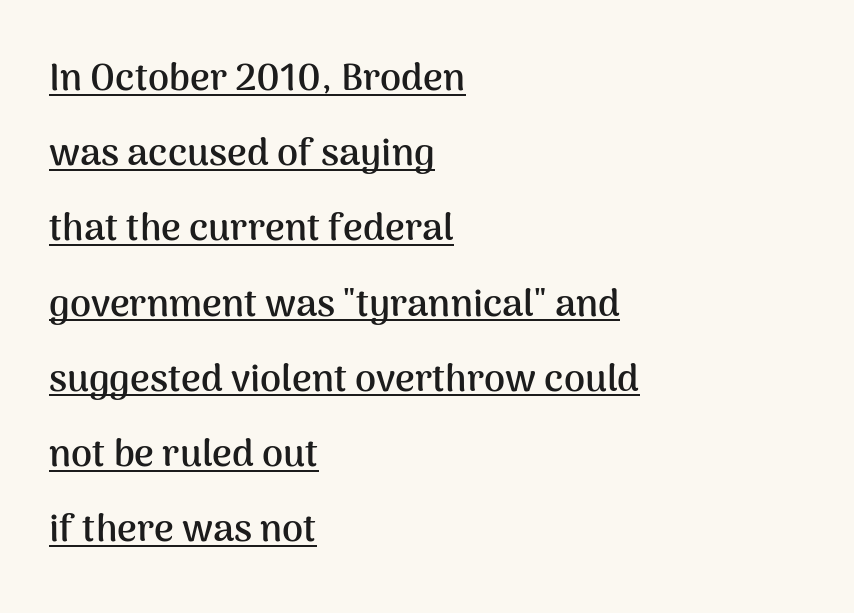
Q: Is the text bold? A: Yes.
Q: Is the text italic (slanted)? A: No, it is upright.
Q: Is the typeface a serif or a sans-serif typeface? A: Sans-serif.
Q: Is the text underlined? A: Yes.
Q: How is the paragraph aligned? A: Left-aligned.
Q: Is the spacing between letters normal or unusually wide? A: Normal.
Q: Is the spacing between lines tight, normal or loose? A: Loose.
Q: Width (condensed, normal, or wide)? A: Normal.
Q: Stroke contrast? A: Medium.
Q: x-height? A: Medium.
Q: Monospaced? A: No.
